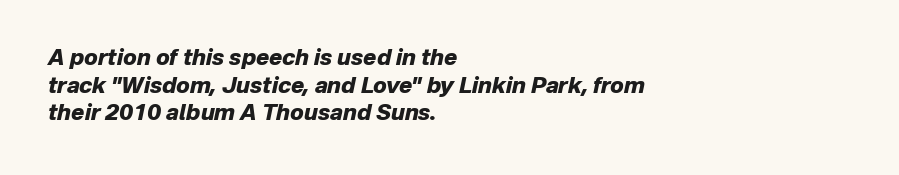
{"italic": "yes", "lean": "right", "slant_degrees": 12, "bold": "yes", "underline": "no", "align": "left", "line_spacing": "normal", "line_spacing_ratio": 1.26, "letter_spacing": "normal", "letter_spacing_em": 0.0, "glyph_px": 22}
